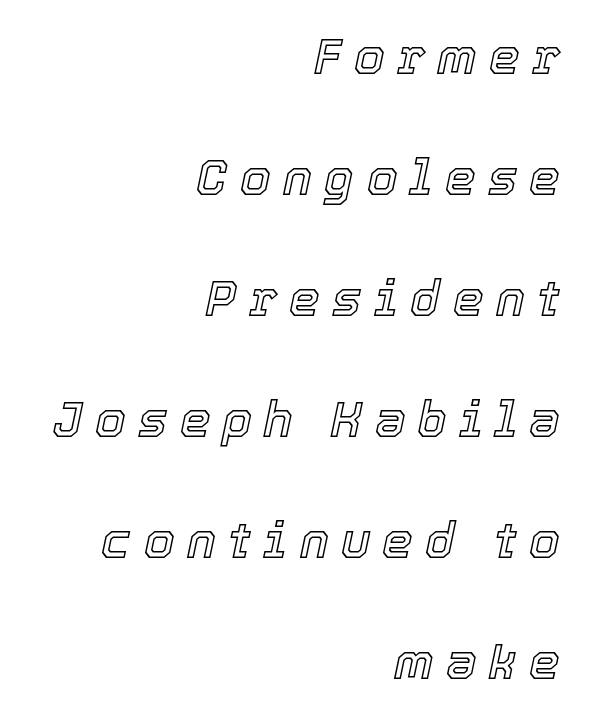
The image shows 49 px text type, italic (leaning right); set right-aligned, loose line spacing (2.47x), unusually wide letter spacing (+0.25 em), not underlined; a medium x-height.
